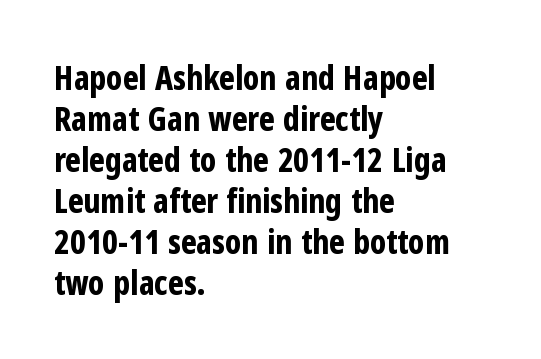
A full-strength bold gives these letters their thick strokes. Nobody touched the tracking dial on this one. Is this a fixed-width face? No — the glyphs have proportional, varying widths. Nothing sits at the stroke ends, so this counts as sans-serif. When letters stand straight like this, we call the style roman or upright.
